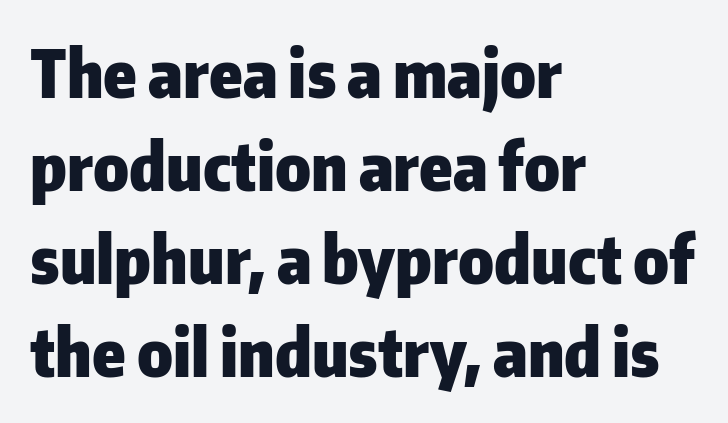
{"serif": "no", "italic": "no", "bold": "yes", "weight": "heavy", "width": "normal", "stroke_contrast": "low", "x_height": "medium", "monospaced": "no", "underline": "no", "align": "left", "line_spacing": "normal", "line_spacing_ratio": 1.41, "letter_spacing": "normal", "letter_spacing_em": 0.0, "glyph_px": 66}
